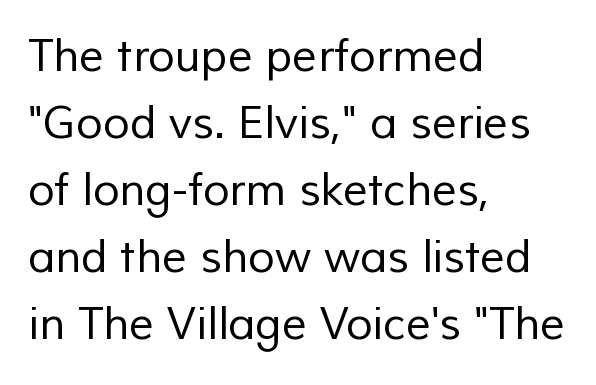
{"serif": "no", "bold": "no", "weight": "regular", "width": "normal", "stroke_contrast": "low", "x_height": "medium", "monospaced": "no", "underline": "no", "align": "left", "line_spacing": "normal", "line_spacing_ratio": 1.52, "letter_spacing": "normal", "letter_spacing_em": 0.0, "glyph_px": 44}
